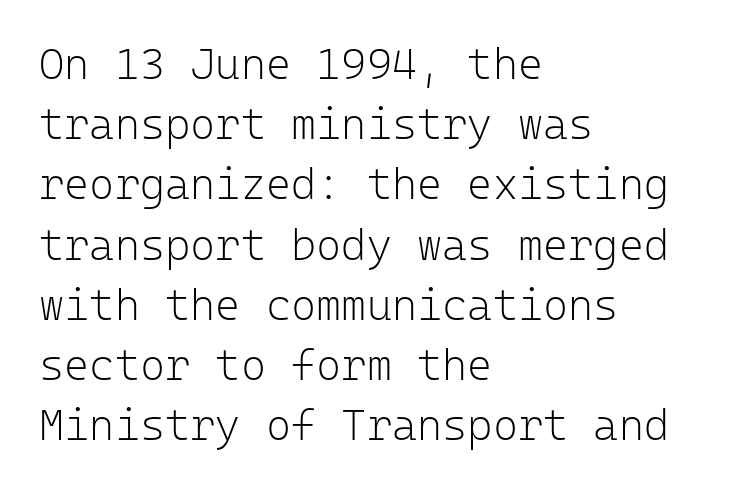
{"serif": "no", "italic": "no", "bold": "no", "weight": "light", "width": "normal", "stroke_contrast": "low", "x_height": "medium", "monospaced": "yes", "underline": "no", "align": "left", "line_spacing": "normal", "line_spacing_ratio": 1.4, "letter_spacing": "normal", "letter_spacing_em": 0.0, "glyph_px": 43}
